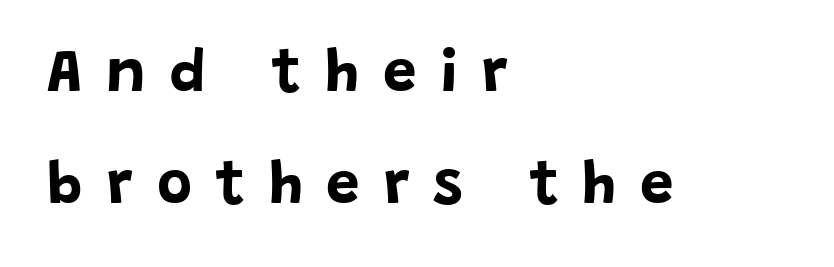
Typeset ragged right — the left edge is the straight one. No feet cap the strokes, marking this as sans-serif type. A typesetter would call this heavily tracked-out type. These lines carry a lot of weight — the face is fully bold. This sample uses an upright cut, with every glyph sitting square on the baseline. A clean baseline with only descenders dipping below it.
